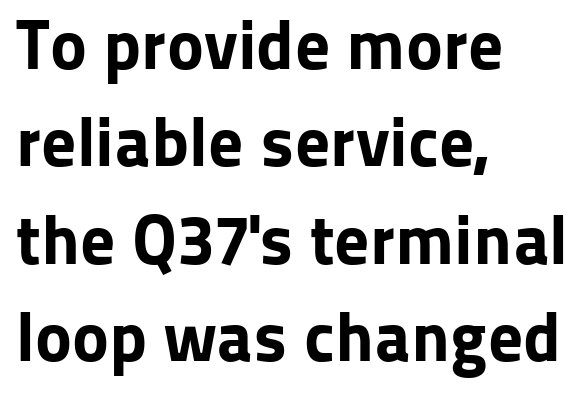
Q: Is the text bold? A: Yes.
Q: Is the text italic (slanted)? A: No, it is upright.
Q: Is the typeface a serif or a sans-serif typeface? A: Sans-serif.
Q: Is the text underlined? A: No.
Q: How is the paragraph aligned? A: Left-aligned.
Q: Is the spacing between letters normal or unusually wide? A: Normal.
Q: Is the spacing between lines tight, normal or loose? A: Normal.
Q: Width (condensed, normal, or wide)? A: Normal.
Q: Stroke contrast? A: Low.
Q: x-height? A: Medium.
Q: Monospaced? A: No.
